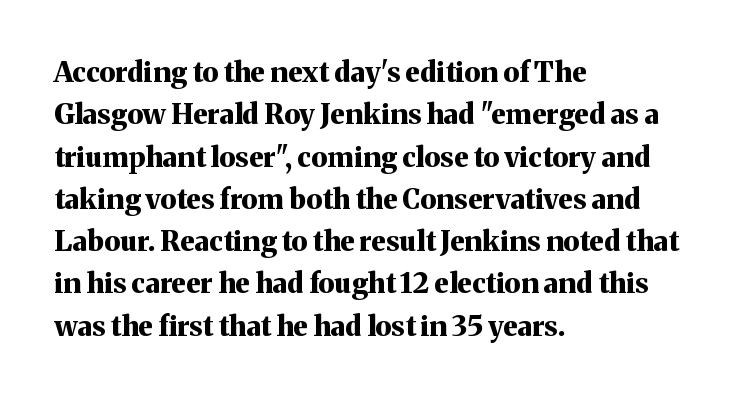
Note: serifs present on the glyphs. Varying glyph widths throughout — classic text-font behaviour. The rendering uses a bold face; every stroke is thick and dark. Vertical strokes here are truly vertical. The type is set solid horizontally, with unmodified tracking.
